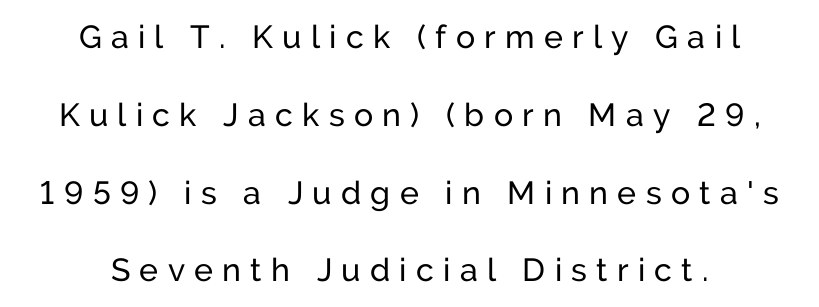
Q: Is the text bold? A: No.
Q: Is the text italic (slanted)? A: No, it is upright.
Q: Is the typeface a serif or a sans-serif typeface? A: Sans-serif.
Q: Is the text underlined? A: No.
Q: How is the paragraph aligned? A: Centered.
Q: Is the spacing between letters normal or unusually wide? A: Unusually wide.
Q: Is the spacing between lines tight, normal or loose? A: Loose.
Q: Width (condensed, normal, or wide)? A: Normal.
Q: Stroke contrast? A: Low.
Q: x-height? A: Medium.
Q: Monospaced? A: No.
